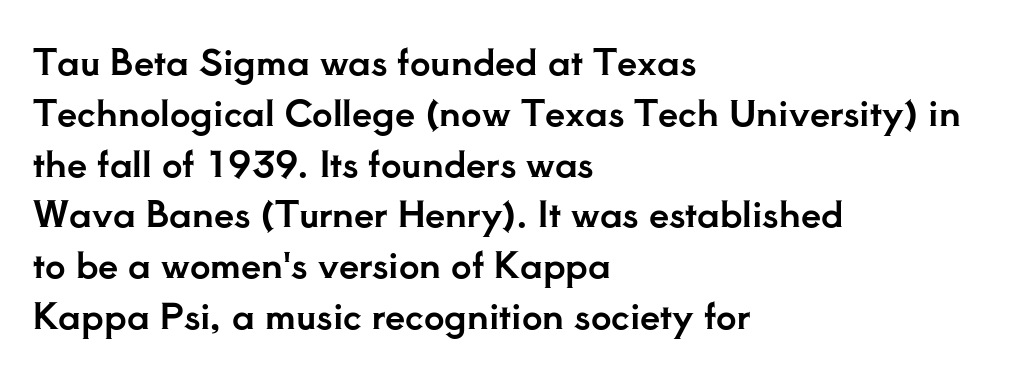
The designer left line spacing at the default. The face used here is proportionally spaced, like ordinary book or web type. Each row of text sits above clean, open space. Words appear dense and cohesive because spacing is normal. One-word summary of the alignment: left. Type style note: has serifs.
